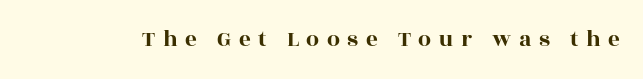
{"italic": "no", "underline": "no", "letter_spacing": "wide", "letter_spacing_em": 0.33, "glyph_px": 23}
